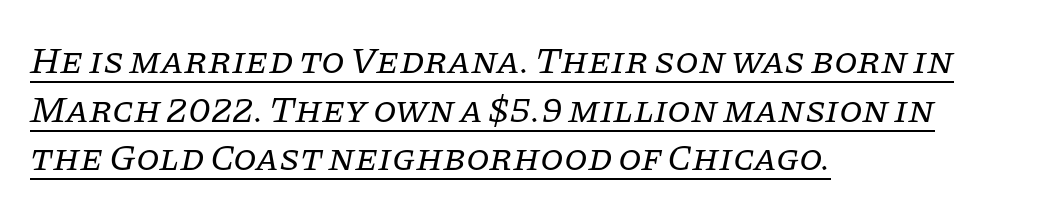
Q: Is the text bold? A: No.
Q: Is the text italic (slanted)? A: Yes, it leans right by about 11 degrees.
Q: Is the typeface a serif or a sans-serif typeface? A: Serif.
Q: Is the text underlined? A: Yes.
Q: How is the paragraph aligned? A: Left-aligned.
Q: Is the spacing between letters normal or unusually wide? A: Normal.
Q: Is the spacing between lines tight, normal or loose? A: Normal.
Q: Width (condensed, normal, or wide)? A: Normal.
Q: Stroke contrast? A: Low.
Q: x-height? A: Large.
Q: Monospaced? A: No.
